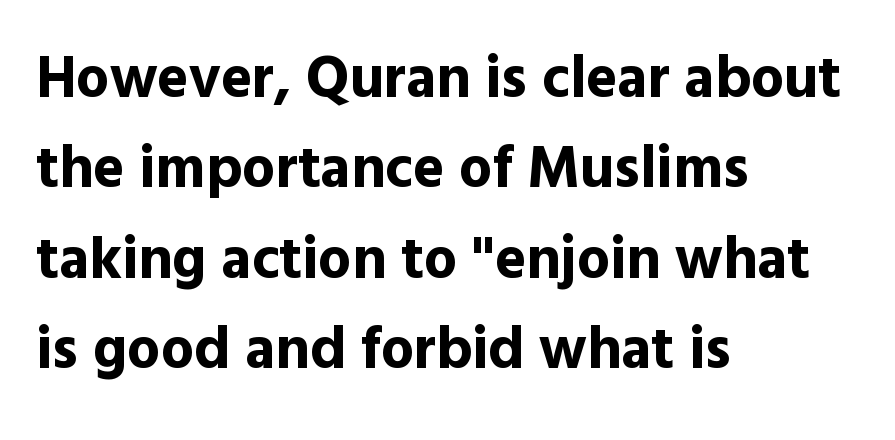
Q: Is the text bold? A: Yes.
Q: Is the text italic (slanted)? A: No, it is upright.
Q: Is the typeface a serif or a sans-serif typeface? A: Sans-serif.
Q: Is the text underlined? A: No.
Q: How is the paragraph aligned? A: Left-aligned.
Q: Is the spacing between letters normal or unusually wide? A: Normal.
Q: Is the spacing between lines tight, normal or loose? A: Normal.
Q: Width (condensed, normal, or wide)? A: Normal.
Q: x-height? A: Medium.
Q: Monospaced? A: No.
